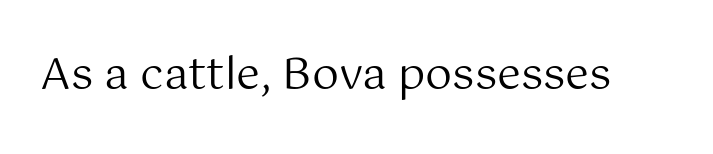
{"serif": "no", "italic": "no", "bold": "no", "weight": "regular", "width": "normal", "stroke_contrast": "medium", "x_height": "medium", "monospaced": "no", "underline": "no", "letter_spacing": "normal", "letter_spacing_em": 0.0, "glyph_px": 43}
